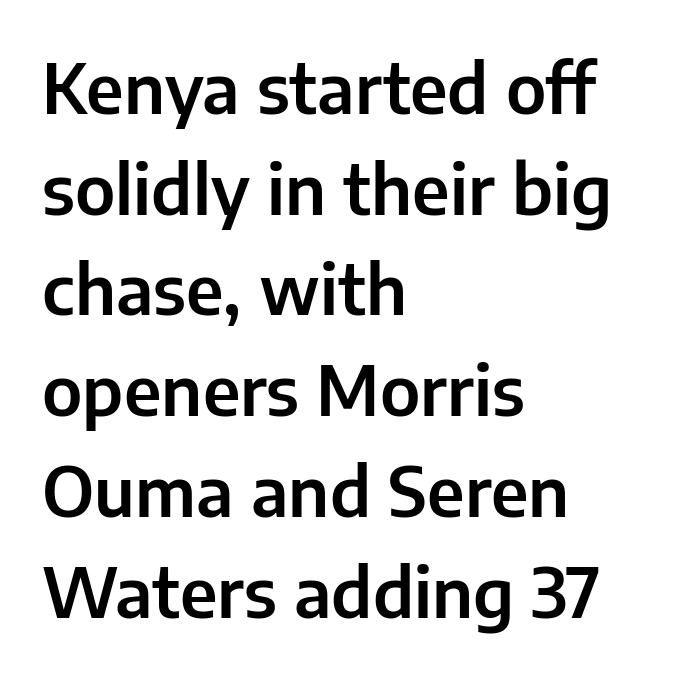
The image shows 69 px sans-serif type, upright; set left-aligned, normal line spacing (1.46x), normal letter spacing, not underlined; low stroke contrast and a medium x-height.
